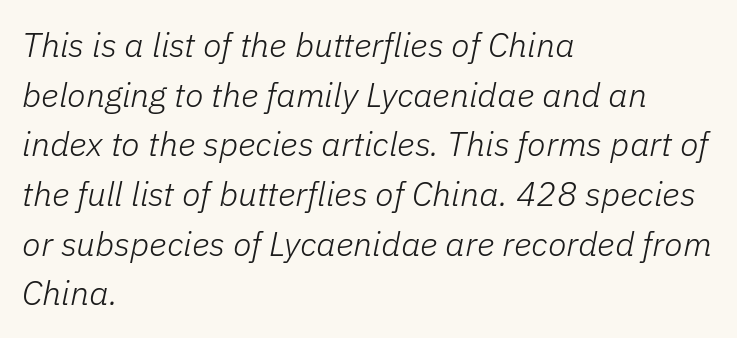
The image shows 34 px light type, italic (leaning right); set left-aligned, normal line spacing (1.46x), normal letter spacing, not underlined; low stroke contrast and a medium x-height.
